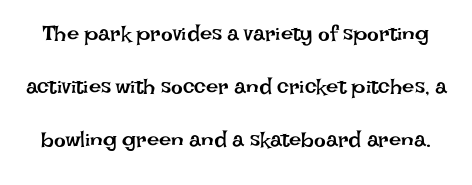
The image shows 22 px text type, upright; set loose line spacing (2.41x), normal letter spacing, not underlined.
